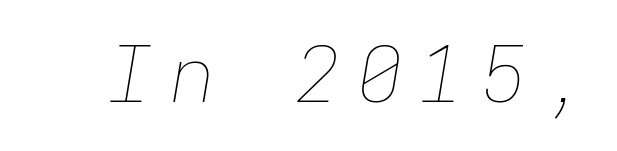
{"italic": "yes", "lean": "right", "slant_degrees": 9, "bold": "no", "weight": "thin", "width": "normal", "stroke_contrast": "low", "x_height": "medium", "monospaced": "yes", "underline": "no", "letter_spacing": "wide", "letter_spacing_em": 0.21, "glyph_px": 77}
